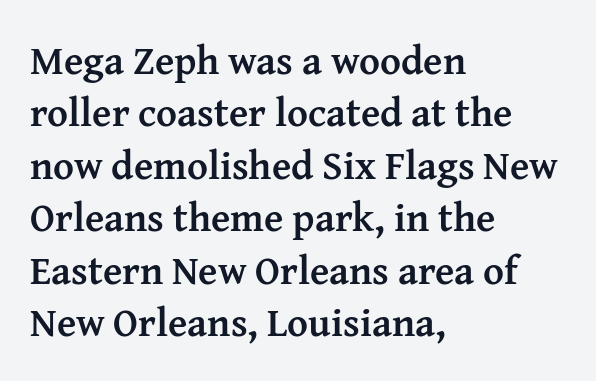
{"serif": "yes", "italic": "no", "bold": "yes", "weight": "semibold", "width": "normal", "stroke_contrast": "medium", "x_height": "medium", "monospaced": "no", "underline": "no", "align": "left", "line_spacing": "normal", "line_spacing_ratio": 1.31, "letter_spacing": "normal", "letter_spacing_em": 0.0, "glyph_px": 40}
